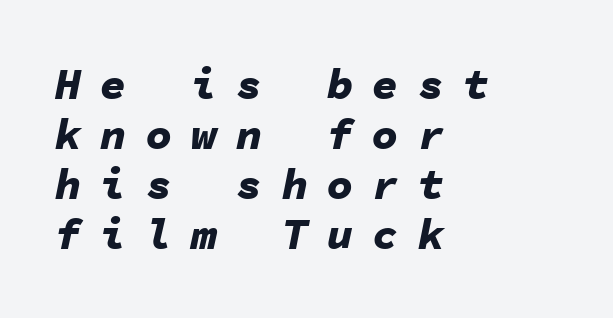
Q: Is the text bold? A: Yes.
Q: Is the text italic (slanted)? A: Yes, it leans right by about 11 degrees.
Q: Is the text underlined? A: No.
Q: How is the paragraph aligned? A: Left-aligned.
Q: Is the spacing between letters normal or unusually wide? A: Unusually wide.
Q: Is the spacing between lines tight, normal or loose? A: Tight.
Q: Width (condensed, normal, or wide)? A: Normal.
Q: Stroke contrast? A: Low.
Q: x-height? A: Medium.
Q: Monospaced? A: Yes.
